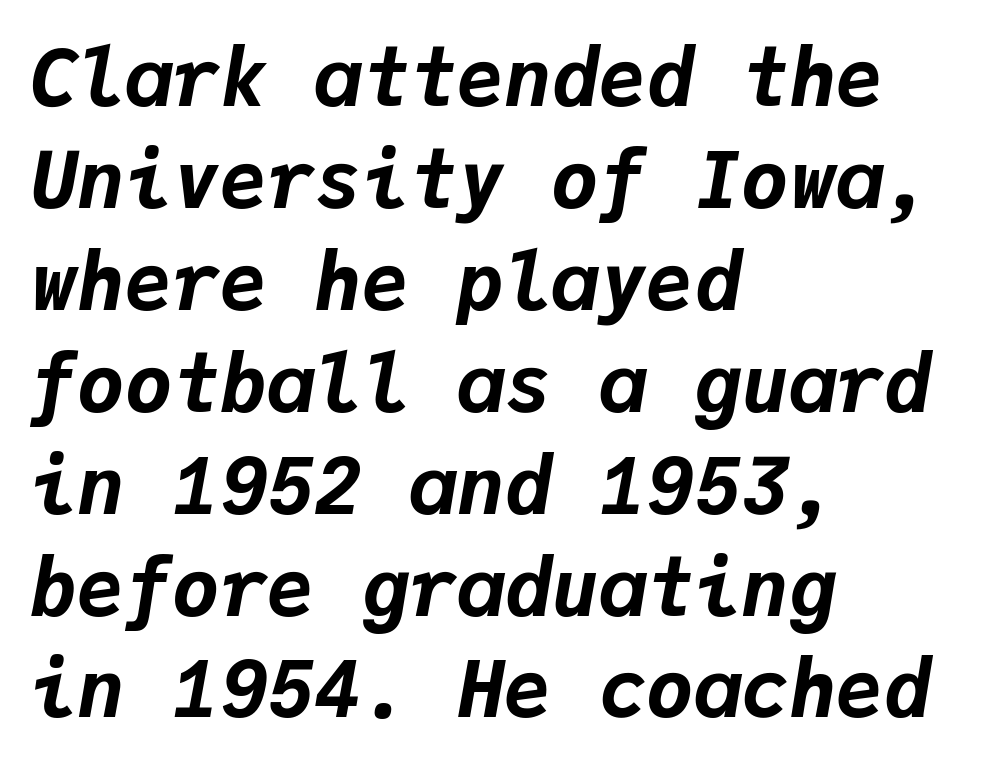
The image shows 79 px bold type, italic (leaning right), monospaced; set left-aligned, normal line spacing (1.29x), normal letter spacing, not underlined; low stroke contrast and a medium x-height.
